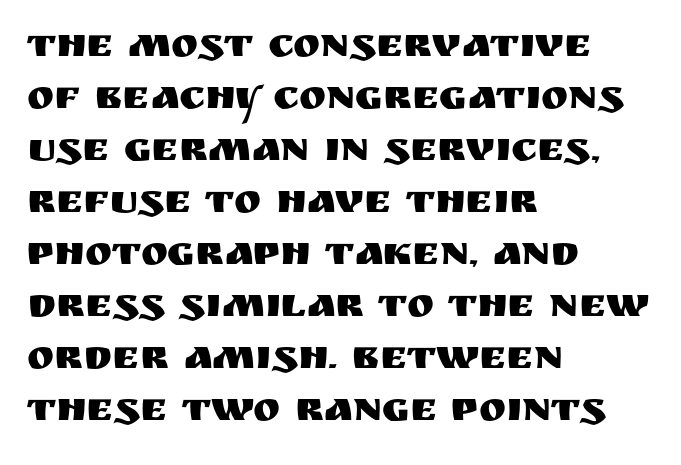
{"serif": "no", "italic": "no", "width": "normal", "stroke_contrast": "medium", "x_height": "large", "monospaced": "no", "underline": "no", "align": "left", "line_spacing": "normal", "line_spacing_ratio": 1.27, "letter_spacing": "normal", "letter_spacing_em": 0.0, "glyph_px": 41}
